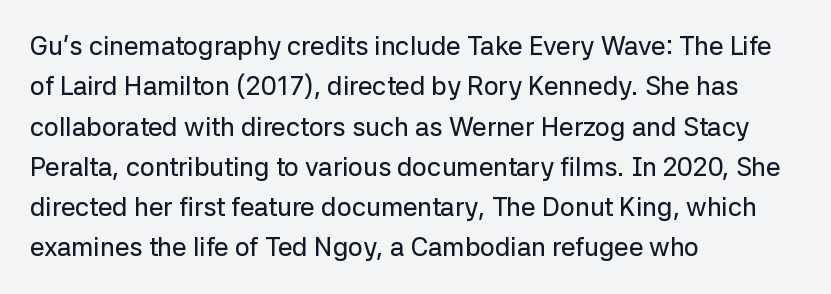
The image shows 26 px text type, upright; set left-aligned, normal line spacing (1.55x), normal letter spacing, not underlined.
